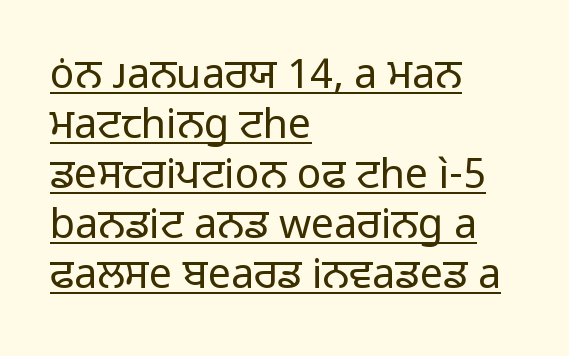
{"serif": "no", "italic": "no", "bold": "no", "weight": "regular", "width": "normal", "stroke_contrast": "low", "x_height": "medium", "monospaced": "no", "underline": "yes", "align": "left", "line_spacing_ratio": 1.22, "letter_spacing": "normal", "letter_spacing_em": 0.0, "glyph_px": 41}
